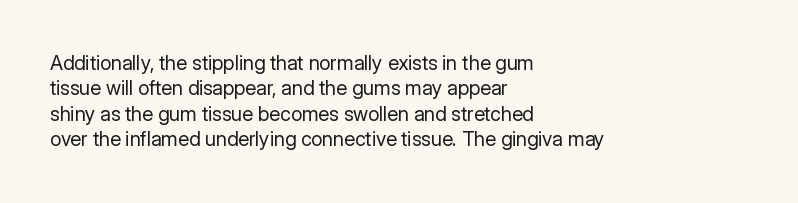
Q: Is the text bold? A: No.
Q: Is the text italic (slanted)? A: No, it is upright.
Q: Is the text underlined? A: No.
Q: How is the paragraph aligned? A: Left-aligned.
Q: Is the spacing between letters normal or unusually wide? A: Normal.
Q: Is the spacing between lines tight, normal or loose? A: Normal.
